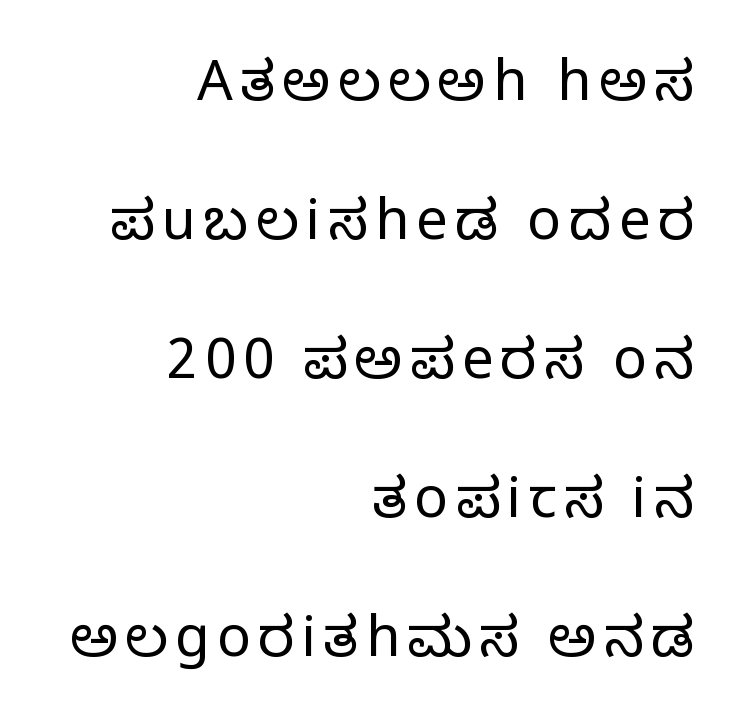
Q: Is the text bold? A: No.
Q: Is the text italic (slanted)? A: No, it is upright.
Q: Is the typeface a serif or a sans-serif typeface? A: Serif.
Q: Is the text underlined? A: No.
Q: How is the paragraph aligned? A: Right-aligned.
Q: Is the spacing between lines tight, normal or loose? A: Loose.
Q: Width (condensed, normal, or wide)? A: Normal.
Q: Stroke contrast? A: Low.
Q: x-height? A: Large.
Q: Monospaced? A: No.
